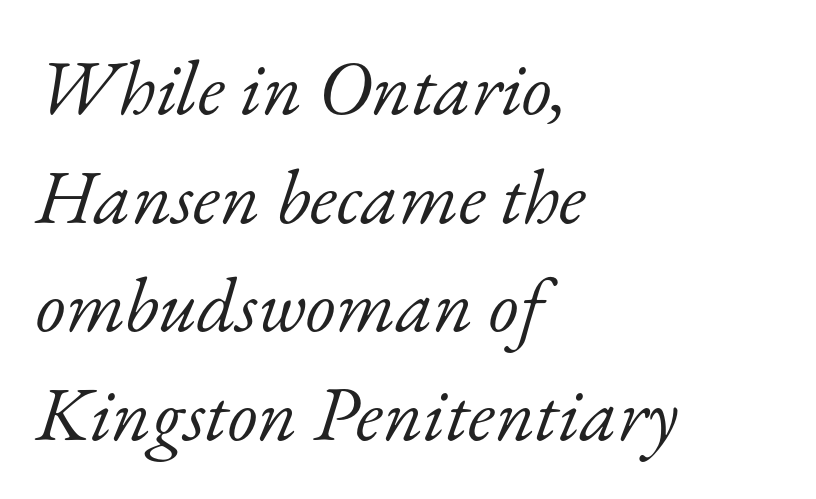
A typesetter would call this proportional, since set widths differ per character. The letterforms sit shoulder to shoulder at normal distance. Examine the stroke ends and you'll spot serifs. The face looks like a standard text weight, possibly lighter. Would a proofreader flag this as italicized? Yes. The setting favours the left margin, as ordinary paragraphs usually do.
